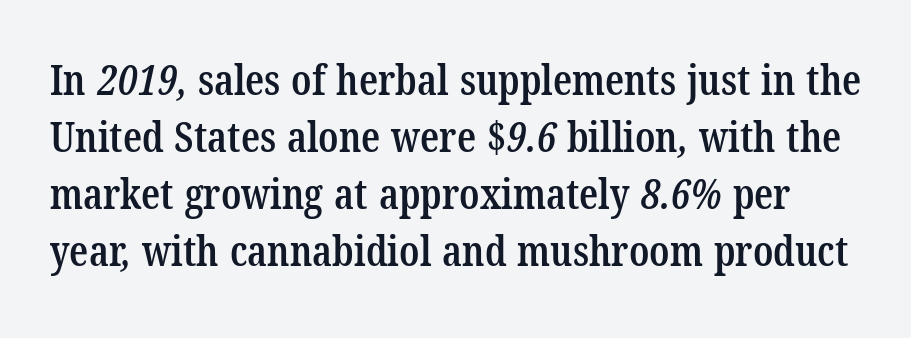
Q: Is the text bold? A: Semi-bold.
Q: Is the typeface a serif or a sans-serif typeface? A: Serif.
Q: Is the text underlined? A: No.
Q: Is the spacing between letters normal or unusually wide? A: Normal.
Q: Is the spacing between lines tight, normal or loose? A: Normal.
Q: Width (condensed, normal, or wide)? A: Condensed.
Q: Stroke contrast? A: Low.
Q: x-height? A: Medium.
Q: Monospaced? A: No.
